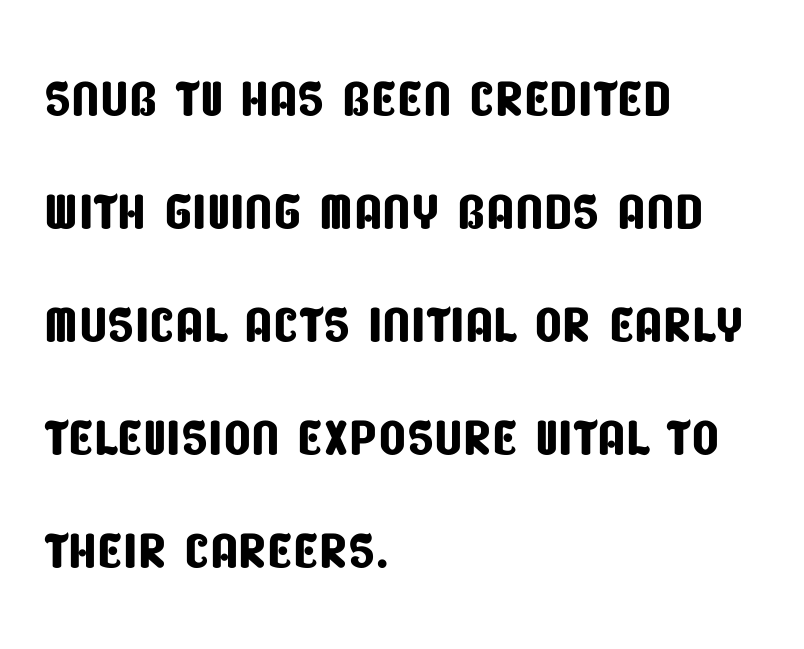
Q: Is the typeface a serif or a sans-serif typeface? A: Sans-serif.
Q: Is the text underlined? A: No.
Q: How is the paragraph aligned? A: Left-aligned.
Q: Is the spacing between letters normal or unusually wide? A: Normal.
Q: Is the spacing between lines tight, normal or loose? A: Normal.
Q: Width (condensed, normal, or wide)? A: Condensed.
Q: Stroke contrast? A: Low.
Q: x-height? A: Large.
Q: Monospaced? A: No.
